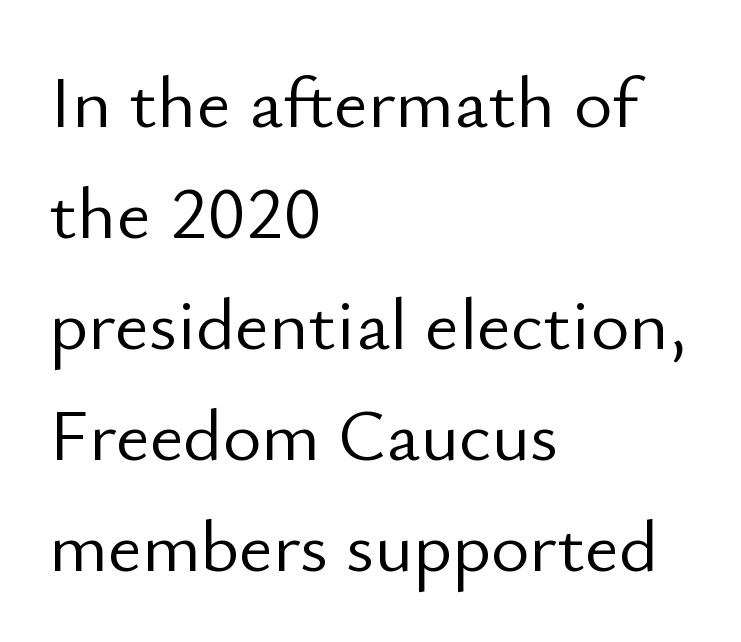
{"serif": "no", "italic": "no", "bold": "no", "weight": "light", "width": "normal", "stroke_contrast": "low", "x_height": "small", "monospaced": "no", "underline": "no", "align": "left", "line_spacing": "normal", "line_spacing_ratio": 1.5, "letter_spacing": "normal", "letter_spacing_em": 0.0, "glyph_px": 74}
